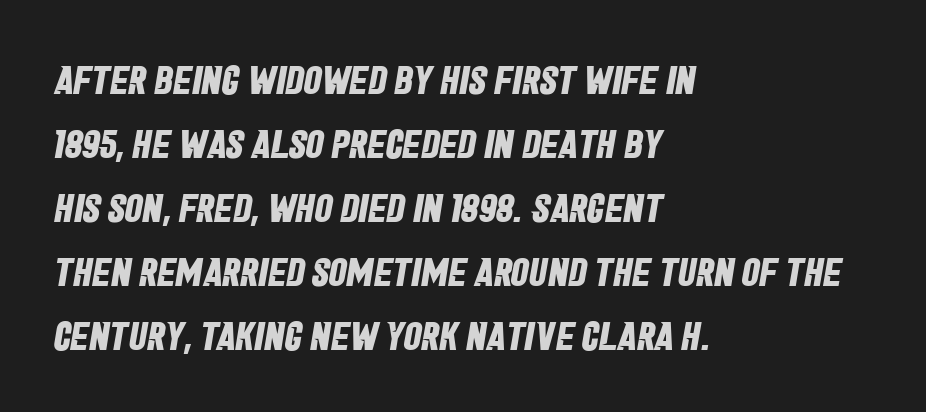
The letters advance in unequal steps, a hallmark of proportional type. A dark, heavy texture on the line: the type is bold. Words float on clear page, feet unadorned. The passage shown has conventional tracking throughout. Grotesque or geometric, the face here clearly has no serifs.
